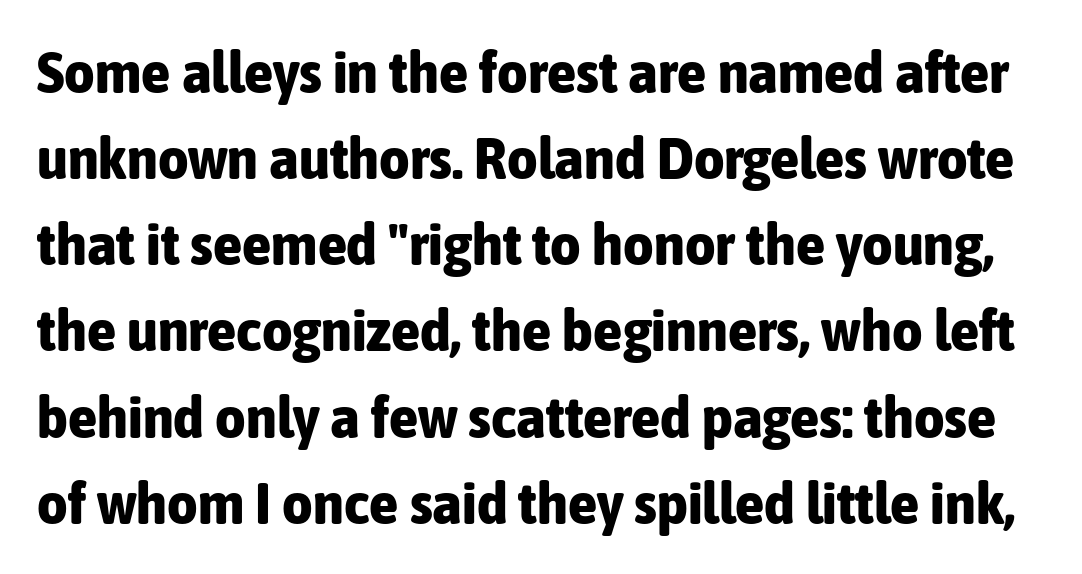
{"serif": "no", "italic": "no", "bold": "yes", "weight": "bold", "width": "condensed", "stroke_contrast": "low", "x_height": "medium", "monospaced": "no", "underline": "no", "line_spacing": "normal", "line_spacing_ratio": 1.46, "letter_spacing": "normal", "letter_spacing_em": 0.0, "glyph_px": 59}
